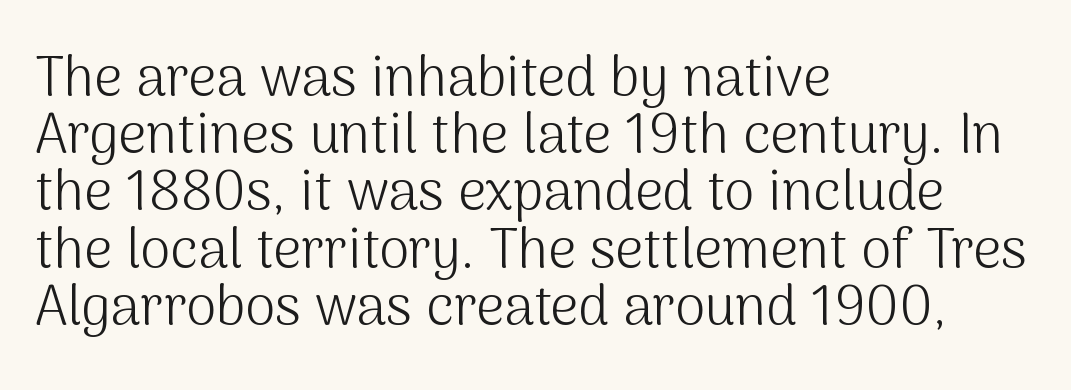
{"serif": "no", "italic": "no", "bold": "no", "weight": "light", "width": "normal", "stroke_contrast": "medium", "x_height": "medium", "monospaced": "no", "underline": "no", "align": "left", "line_spacing": "tight", "line_spacing_ratio": 1.04, "letter_spacing": "normal", "letter_spacing_em": 0.0, "glyph_px": 55}
